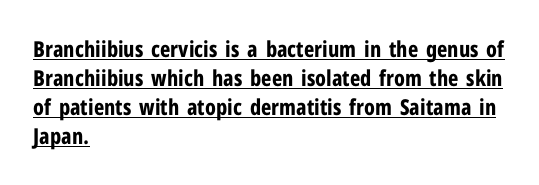
The image shows 22 px bold type, upright; set left-aligned, normal line spacing (1.32x), normal letter spacing, underlined.
